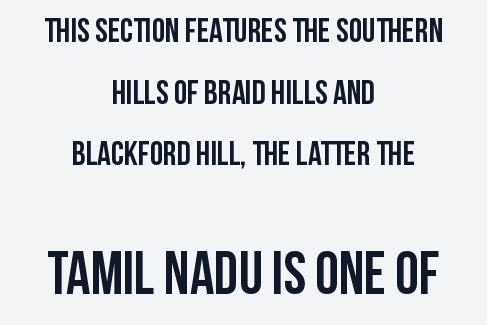
The image shows 60 px semibold, condensed sans-serif type, upright; set centered, line spacing 1.81x, normal letter spacing, not underlined; the second (bottom) block is 1.76x larger; low stroke contrast and a large x-height.
